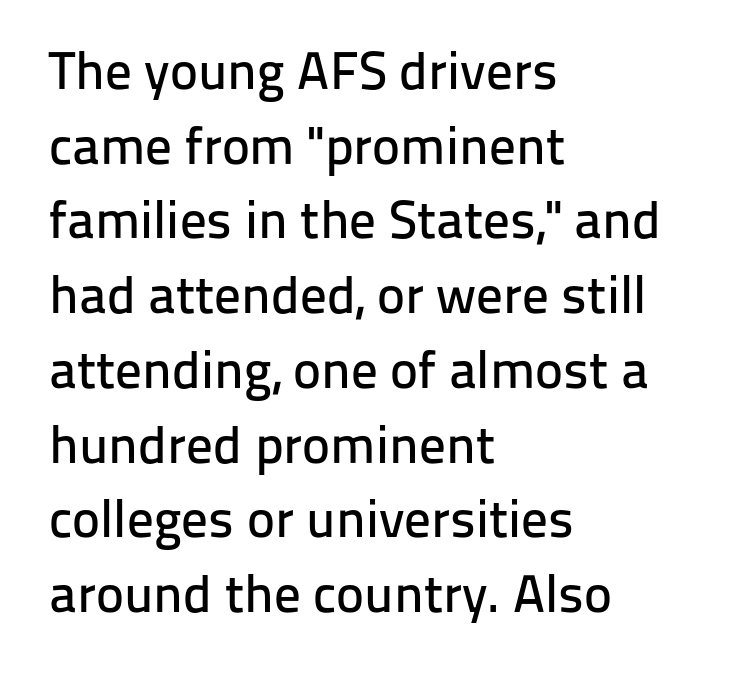
The image shows 53 px sans-serif type, upright; set left-aligned, normal line spacing (1.41x), normal letter spacing, not underlined; low stroke contrast and a medium x-height.
